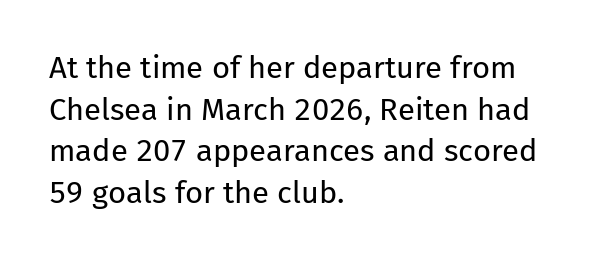
Here the glyphs are tracked normally, forming tight word shapes. Successive baselines arrive at the customary interval. The rendering uses natural spacing where letterforms have individual widths. Reading down the block, your eye returns to a fixed left position each line.
